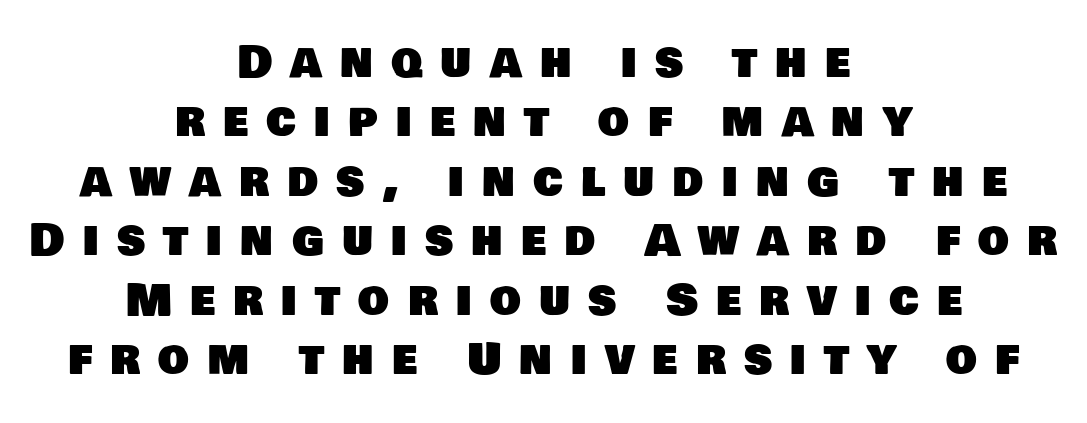
The paragraph shown floats in the horizontal middle. This rendering widens character spacing well past its baseline value. The face used here is proportionally spaced, like ordinary book or web type. Decoration check: the copy has no underline. Examine the stroke ends and you'll find no serifs.
